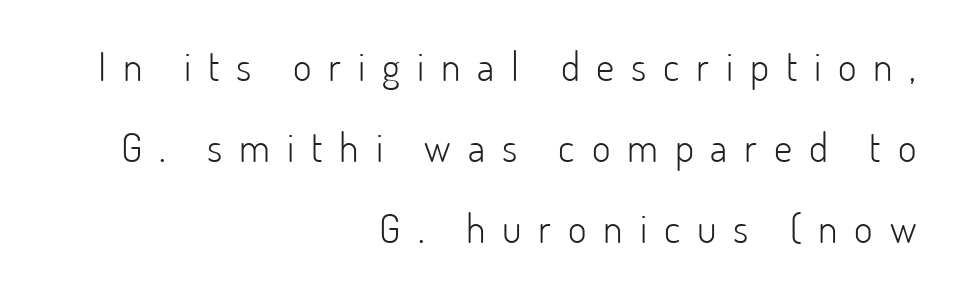
The image shows 40 px light sans-serif type, upright; set right-aligned, loose line spacing (2.03x), unusually wide letter spacing (+0.42 em), not underlined; low stroke contrast and a small x-height.
